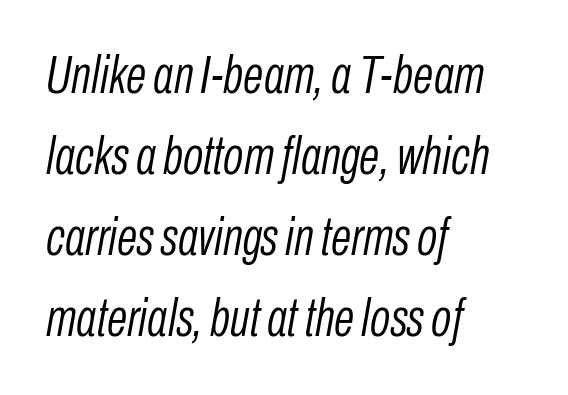
The image shows 53 px light, condensed type, italic (leaning right); set left-aligned, normal line spacing (1.53x), normal letter spacing, not underlined; low stroke contrast and a medium x-height.
